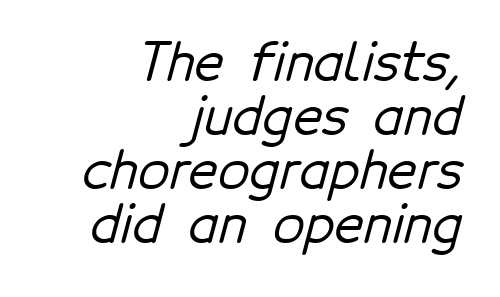
{"serif": "no", "width": "normal", "stroke_contrast": "low", "x_height": "medium", "monospaced": "no", "underline": "no", "align": "right", "line_spacing": "tight", "line_spacing_ratio": 1.06, "letter_spacing": "normal", "letter_spacing_em": 0.0, "glyph_px": 51}
